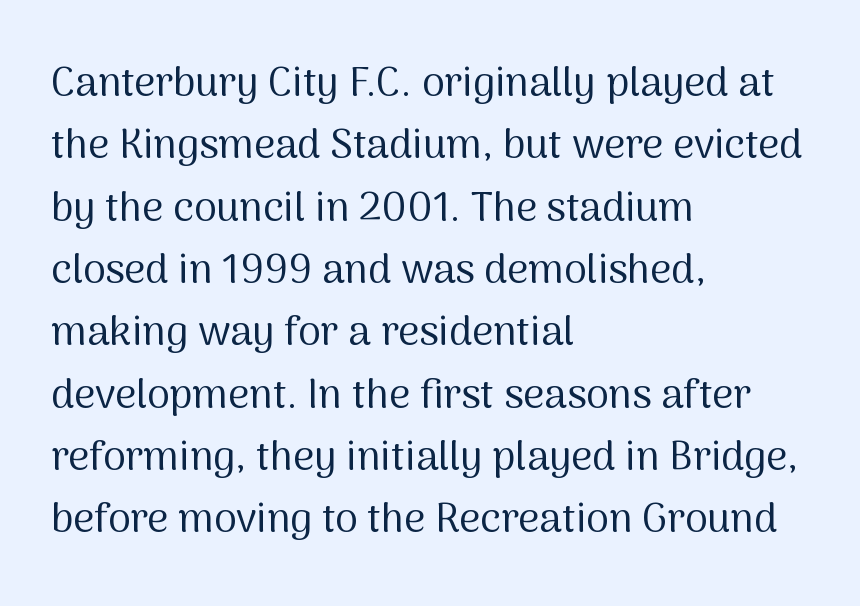
The image shows 41 px regular-weight sans-serif type, upright; set left-aligned, normal line spacing (1.52x), normal letter spacing, not underlined; medium stroke contrast and a medium x-height.
